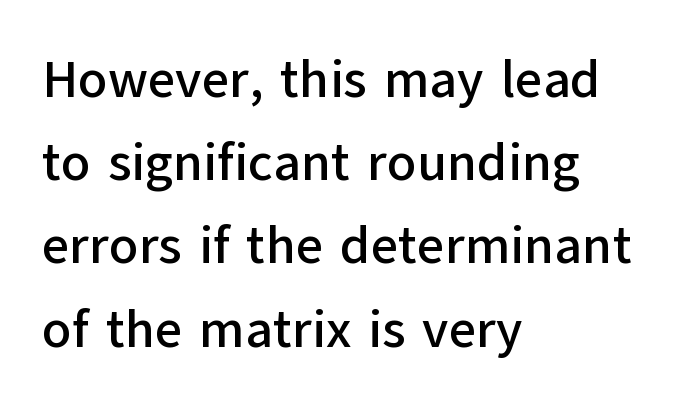
Glance below the letters and you will spot only blank space. The passage shown is typed in a proportional face where columns would drift. Characters remain perfectly vertical along every line. Is the letter spacing exaggerated? No — it looks like the ordinary default.
